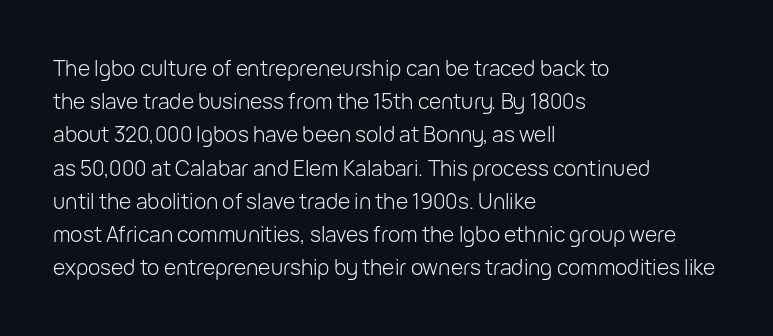
The image shows 21 px text type, upright; set left-aligned, normal line spacing (1.58x), normal letter spacing, not underlined.
